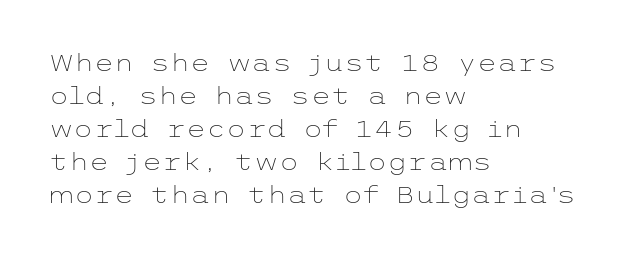
Honestly, the row spacing looks completely unremarkable. Caption: face not bold, strokes unweighted. Posture: vertical. This rendering features lettering with no underline. The setting favours the left margin, as ordinary paragraphs usually do.
